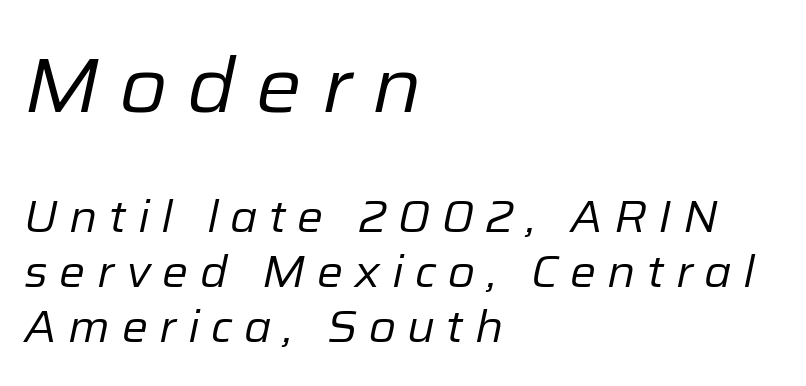
The image shows 77 px regular-weight type, italic (leaning right); set left-aligned, normal line spacing (1.25x), unusually wide letter spacing (+0.26 em), not underlined; the first (top) block is 1.75x larger; low stroke contrast and a medium x-height.
